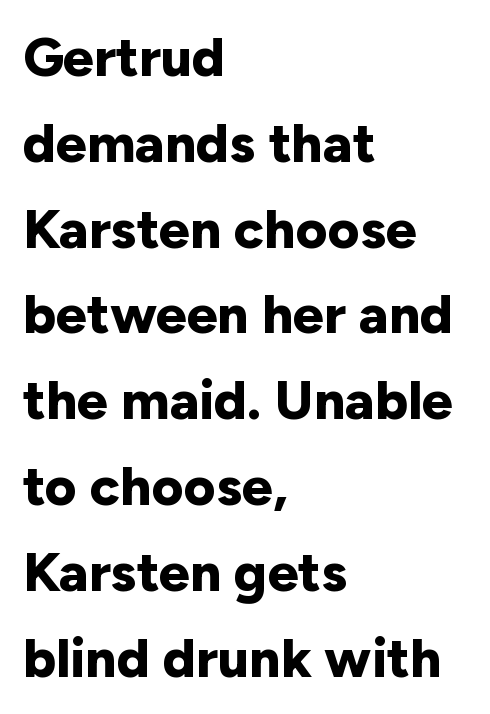
The image shows 55 px bold sans-serif type, upright; set left-aligned, normal line spacing (1.56x), normal letter spacing, not underlined; low stroke contrast and a medium x-height.
